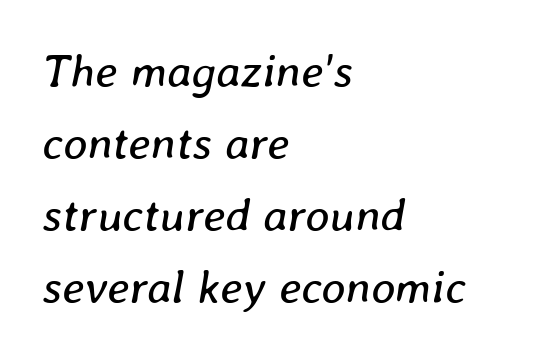
Q: Is the text bold? A: No.
Q: Is the text italic (slanted)? A: Yes, it leans right by about 8 degrees.
Q: Is the text underlined? A: No.
Q: How is the paragraph aligned? A: Left-aligned.
Q: Is the spacing between letters normal or unusually wide? A: Normal.
Q: Is the spacing between lines tight, normal or loose? A: Normal.
Q: Width (condensed, normal, or wide)? A: Normal.
Q: Stroke contrast? A: Low.
Q: x-height? A: Medium.
Q: Monospaced? A: No.
